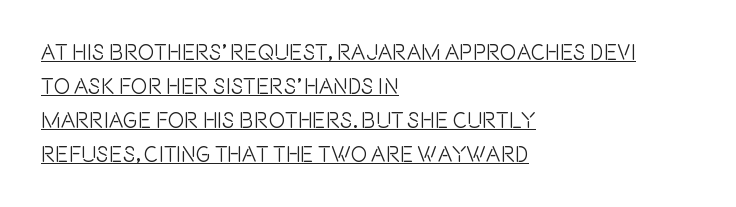
Every row of glyphs begins at an identical x-position on the left. Posture: straight, roman, zero tilt. Honestly, the row spacing looks completely unremarkable. A rule runs beneath these lines of type.
